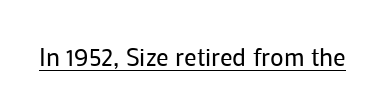
The letterforms sit at book weight or below. Posture: upright roman. Here the glyphs are tracked normally, forming tight word shapes. The words here are underlined.
